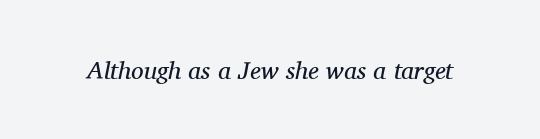
{"italic": "yes", "lean": "right", "slant_degrees": 11, "bold": "no", "underline": "no", "letter_spacing": "normal", "letter_spacing_em": 0.0, "glyph_px": 25}
